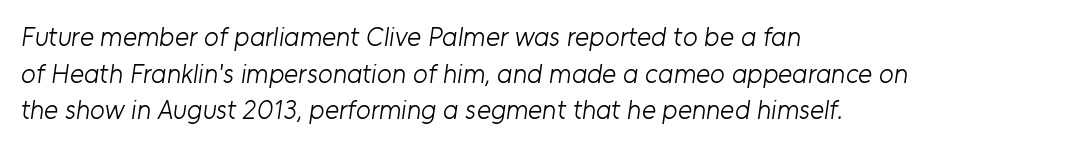
{"bold": "no", "underline": "no", "align": "left", "line_spacing": "normal", "line_spacing_ratio": 1.36, "letter_spacing": "normal", "letter_spacing_em": 0.0, "glyph_px": 27}
